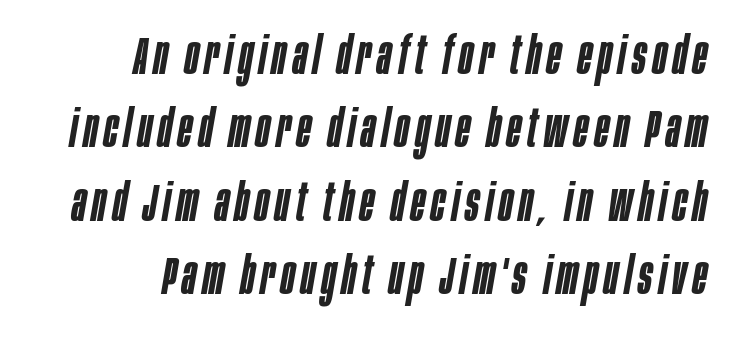
{"italic": "yes", "lean": "right", "slant_degrees": 10, "bold": "semi", "weight": "semibold", "width": "condensed", "stroke_contrast": "low", "x_height": "large", "monospaced": "no", "underline": "no", "align": "right", "line_spacing": "normal", "line_spacing_ratio": 1.41, "glyph_px": 52}
